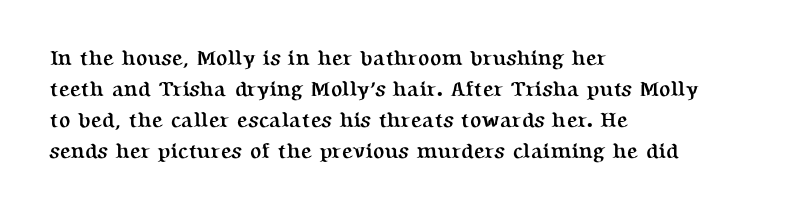
The image shows 21 px bold type, upright; set left-aligned, normal line spacing (1.48x), normal letter spacing, not underlined.
